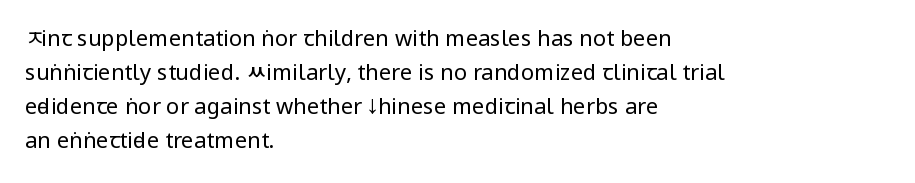
{"italic": "no", "bold": "no", "underline": "no", "align": "left", "line_spacing": "normal", "line_spacing_ratio": 1.55, "letter_spacing": "normal", "letter_spacing_em": 0.0, "glyph_px": 22}
